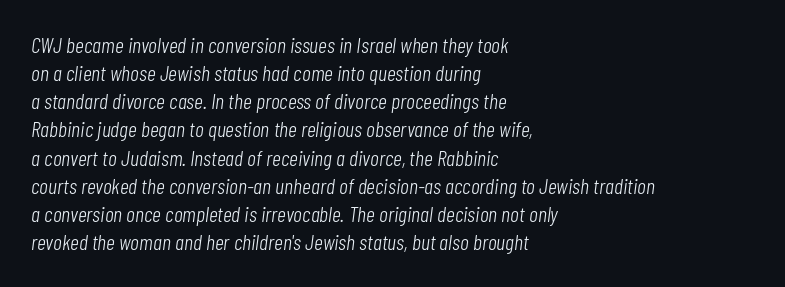
Q: Is the text bold? A: No.
Q: Is the text italic (slanted)? A: Yes, it leans right by about 7 degrees.
Q: Is the text underlined? A: No.
Q: How is the paragraph aligned? A: Left-aligned.
Q: Is the spacing between letters normal or unusually wide? A: Normal.
Q: Is the spacing between lines tight, normal or loose? A: Normal.
